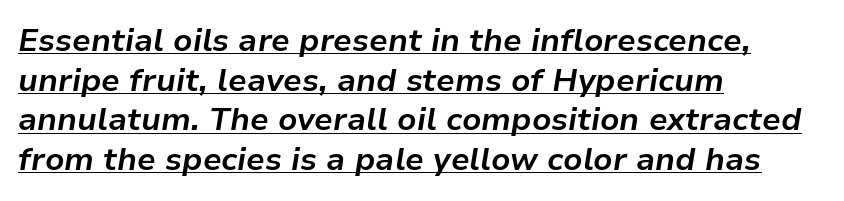
This sample carries an underscore along the baseline area. This sample has the flowing, uneven cadence of proportional lettering. Notice how the passage keeps a crisp vertical edge on the left only. Quick note: italic. The rendering keeps characters at their native spacing.
